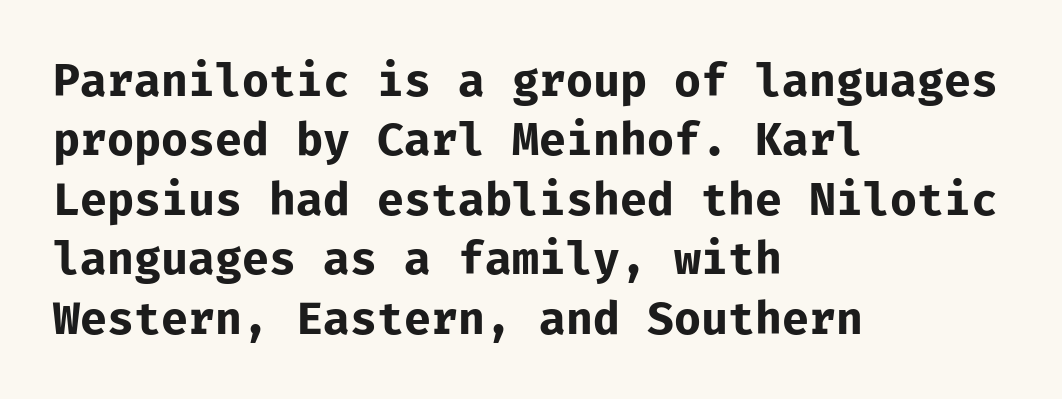
{"serif": "no", "italic": "no", "bold": "yes", "weight": "bold", "width": "normal", "stroke_contrast": "low", "x_height": "medium", "monospaced": "yes", "underline": "no", "align": "left", "line_spacing": "normal", "line_spacing_ratio": 1.32, "letter_spacing": "normal", "letter_spacing_em": 0.0, "glyph_px": 45}
